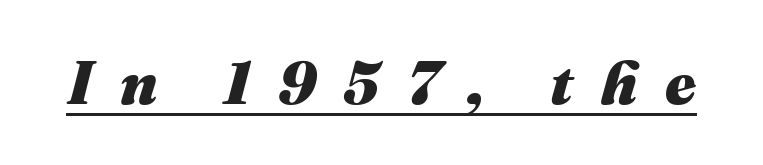
Summary of weight: heavy, a full bold. This rendering widens character spacing well past its baseline value. This sample has the flowing, uneven cadence of proportional lettering. Underlined type. Italic? Definitely — the glyphs are oblique.
